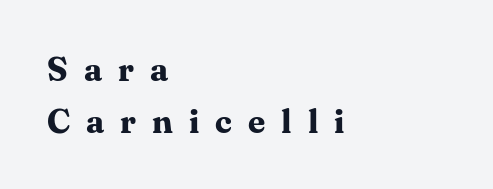
{"serif": "yes", "italic": "no", "bold": "yes", "weight": "bold", "width": "normal", "stroke_contrast": "medium", "x_height": "medium", "monospaced": "no", "underline": "no", "align": "left", "line_spacing": "normal", "line_spacing_ratio": 1.52, "letter_spacing": "wide", "letter_spacing_em": 0.47, "glyph_px": 34}
